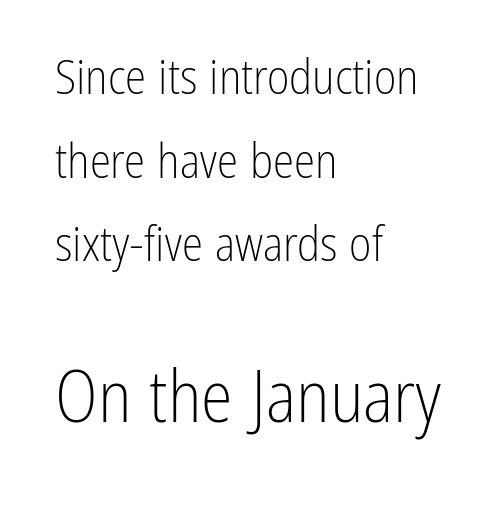
The specimen omits any rule beneath the text block's lines. Compared with a centered layout, this one pins lines to the left instead. Note: no serifs on the glyphs. The more generous point size was reserved for the lower chunk.
